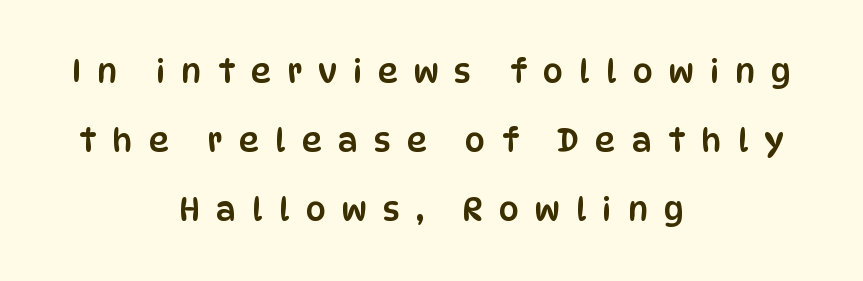
The image shows 32 px condensed sans-serif type, upright; set centered, loose line spacing (2.15x), unusually wide letter spacing (+0.5 em), not underlined; low stroke contrast and a large x-height.
